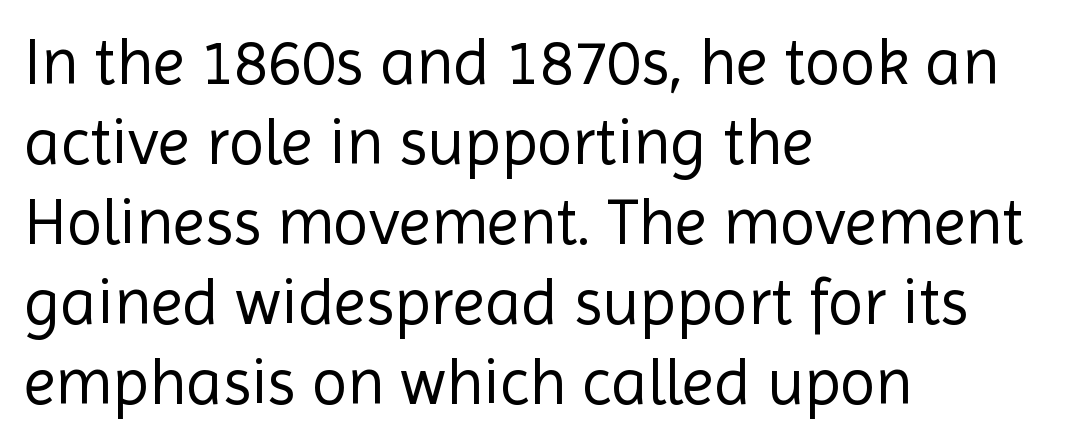
Does the type have serifs? No, each stem ends abruptly. Which margin do the lines hug? The left one — the right edge is uneven. Varying glyph widths throughout — classic text-font behaviour. Descenders hang freely into open space. Stroke mass is kept to a normal reading level or below. Words appear dense and cohesive because spacing is normal.
